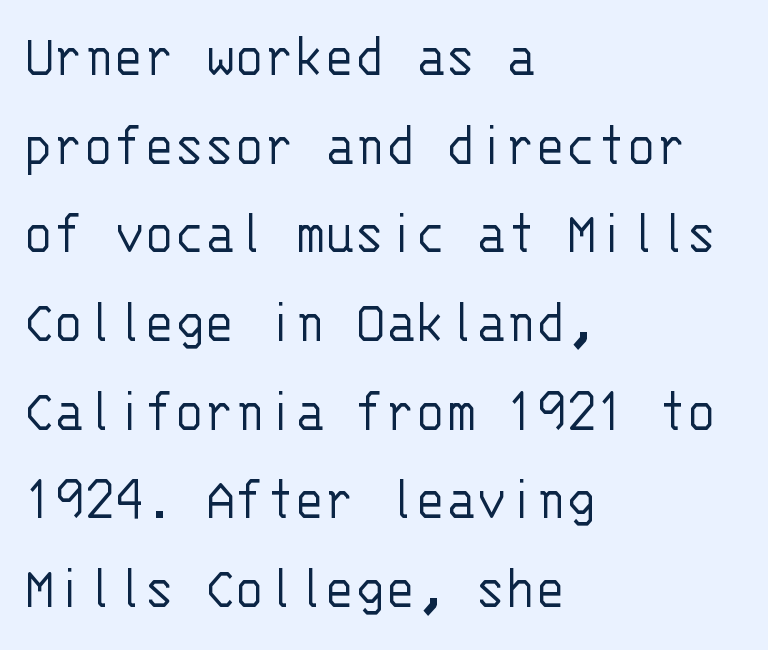
The image shows 62 px light sans-serif type, upright, monospaced; set left-aligned, normal line spacing (1.43x), normal letter spacing, not underlined; low stroke contrast and a large x-height.
